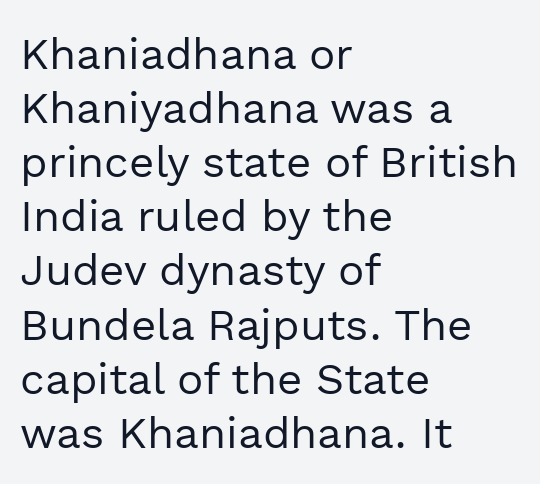
{"serif": "no", "italic": "no", "bold": "no", "weight": "regular", "width": "normal", "x_height": "medium", "monospaced": "no", "underline": "no", "align": "left", "line_spacing_ratio": 1.23, "letter_spacing": "normal", "letter_spacing_em": 0.0, "glyph_px": 44}
